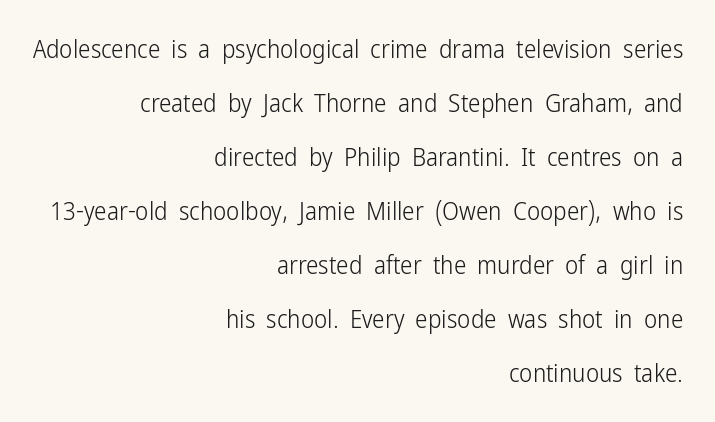
{"italic": "no", "bold": "no", "underline": "no", "align": "right", "line_spacing": "loose", "line_spacing_ratio": 2.16, "letter_spacing": "normal", "letter_spacing_em": 0.0, "glyph_px": 25}
